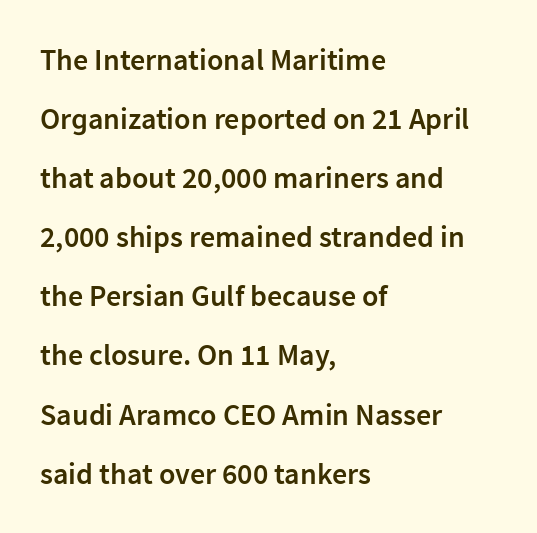
{"serif": "no", "italic": "no", "bold": "semi", "weight": "semibold", "width": "normal", "stroke_contrast": "low", "x_height": "medium", "monospaced": "no", "underline": "no", "align": "left", "line_spacing": "loose", "line_spacing_ratio": 1.97, "letter_spacing": "normal", "letter_spacing_em": 0.0, "glyph_px": 30}
